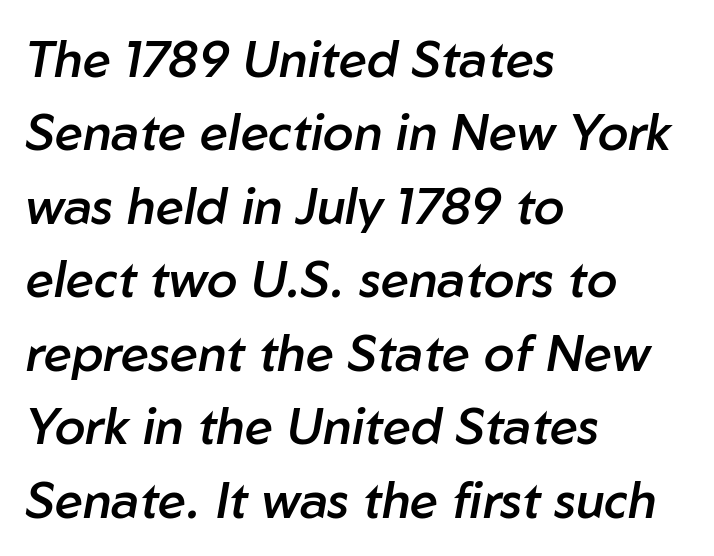
Q: Is the text bold? A: Semi-bold.
Q: Is the text italic (slanted)? A: Yes, it leans right by about 10 degrees.
Q: Is the text underlined? A: No.
Q: How is the paragraph aligned? A: Left-aligned.
Q: Is the spacing between letters normal or unusually wide? A: Normal.
Q: Is the spacing between lines tight, normal or loose? A: Normal.
Q: Width (condensed, normal, or wide)? A: Normal.
Q: Stroke contrast? A: Low.
Q: x-height? A: Medium.
Q: Monospaced? A: No.
